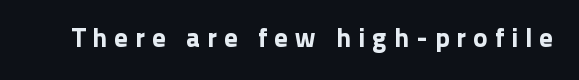
Q: Is the text italic (slanted)? A: No, it is upright.
Q: Is the text underlined? A: No.
Q: Is the spacing between letters normal or unusually wide? A: Unusually wide.
